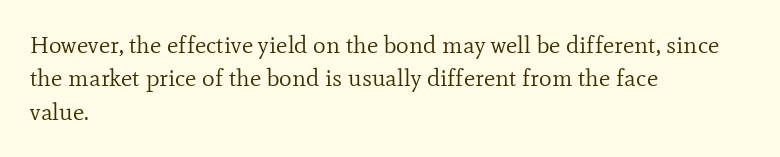
{"italic": "no", "bold": "no", "underline": "no", "align": "left", "line_spacing": "normal", "line_spacing_ratio": 1.39, "letter_spacing": "normal", "letter_spacing_em": 0.0, "glyph_px": 24}
